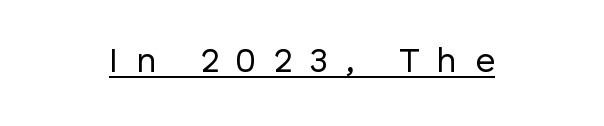
{"serif": "no", "italic": "no", "bold": "no", "weight": "regular", "width": "normal", "stroke_contrast": "low", "x_height": "medium", "monospaced": "no", "underline": "yes", "align": "center", "letter_spacing": "wide", "letter_spacing_em": 0.5, "glyph_px": 35}
